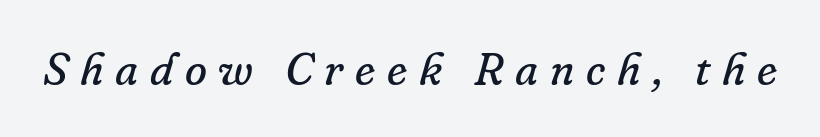
Q: Is the text bold? A: No.
Q: Is the text italic (slanted)? A: Yes, it leans right by about 16 degrees.
Q: Is the typeface a serif or a sans-serif typeface? A: Serif.
Q: Is the text underlined? A: No.
Q: Is the spacing between letters normal or unusually wide? A: Unusually wide.
Q: Width (condensed, normal, or wide)? A: Normal.
Q: Stroke contrast? A: Low.
Q: x-height? A: Small.
Q: Monospaced? A: No.
